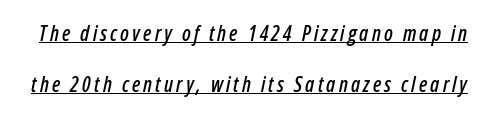
{"italic": "yes", "lean": "right", "slant_degrees": 12, "underline": "yes", "line_spacing": "loose", "line_spacing_ratio": 2.45, "glyph_px": 21}
